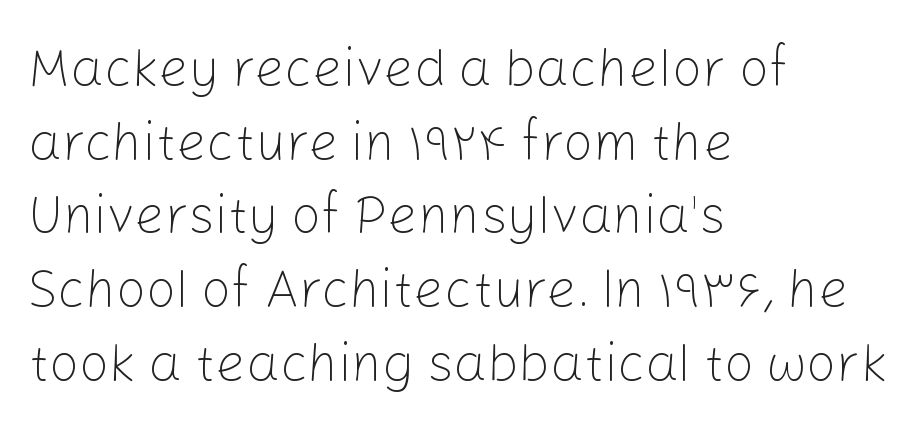
Check under the words: just untouched page. Do the letters lean? They stand straight. Spacing verdict: proportional, widths tailored to each character. Notice how the passage keeps a crisp vertical edge on the left only. Tracking here is standard; glyphs follow each other at the usual distance. This sample uses a sans-serif face.
